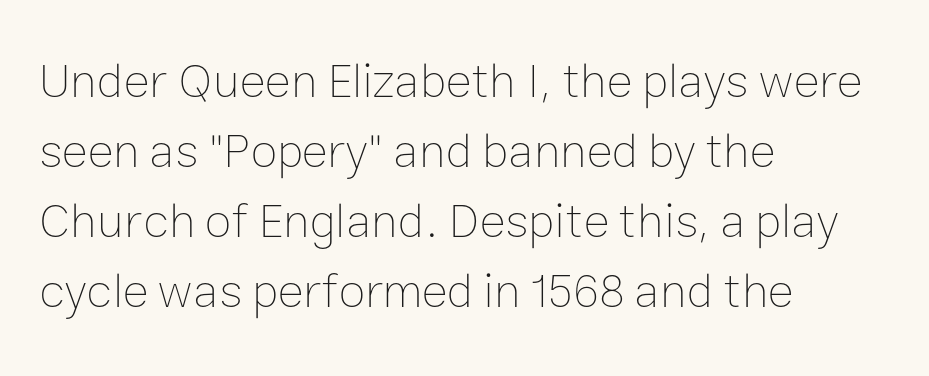
Q: Is the text bold? A: No.
Q: Is the text italic (slanted)? A: No, it is upright.
Q: Is the text underlined? A: No.
Q: How is the paragraph aligned? A: Left-aligned.
Q: Is the spacing between letters normal or unusually wide? A: Normal.
Q: Is the spacing between lines tight, normal or loose? A: Normal.
Q: Width (condensed, normal, or wide)? A: Normal.
Q: Stroke contrast? A: Low.
Q: x-height? A: Medium.
Q: Monospaced? A: No.
